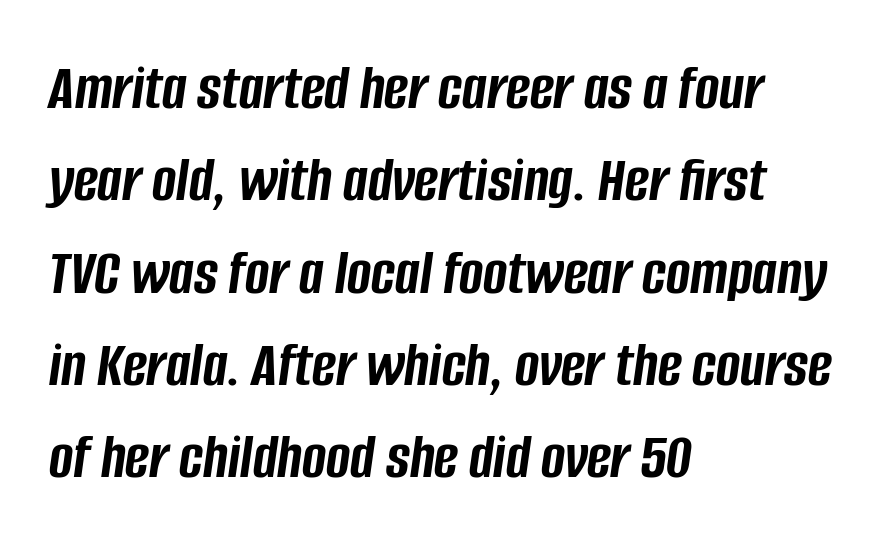
The image shows 65 px semibold, condensed type, italic (leaning right); set left-aligned, normal line spacing (1.42x), normal letter spacing, not underlined; low stroke contrast and a large x-height.
